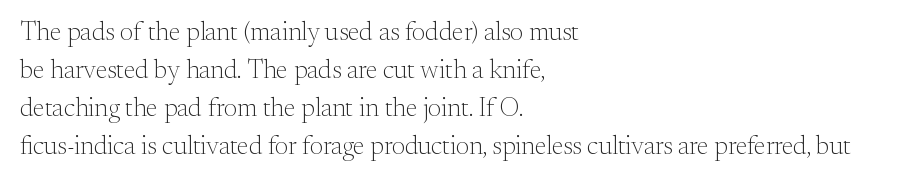
Q: Is the text bold? A: No.
Q: Is the text italic (slanted)? A: No, it is upright.
Q: Is the text underlined? A: No.
Q: How is the paragraph aligned? A: Left-aligned.
Q: Is the spacing between letters normal or unusually wide? A: Normal.
Q: Is the spacing between lines tight, normal or loose? A: Normal.
